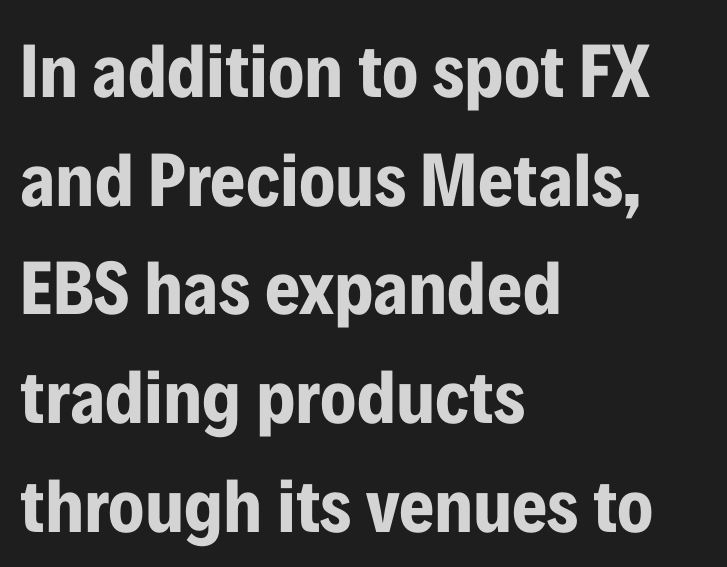
{"serif": "no", "italic": "no", "bold": "yes", "weight": "bold", "width": "condensed", "stroke_contrast": "low", "x_height": "medium", "monospaced": "no", "underline": "no", "align": "left", "line_spacing": "normal", "line_spacing_ratio": 1.43, "letter_spacing": "normal", "letter_spacing_em": 0.0, "glyph_px": 76}
